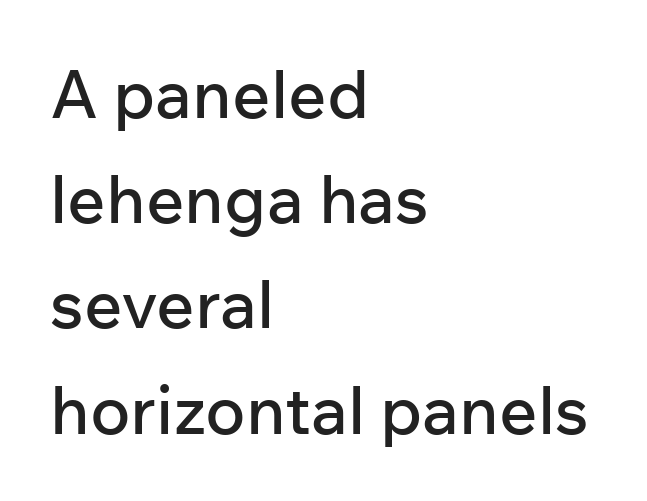
If you drew a line through each stem, it would be perfectly vertical. You can tell from the bare stems that sans-serif type was used. The space beneath each line is pristine and unruled. One-word summary of the alignment: left. Evenly set lines give the paragraph a standard silhouette. Default kerning and tracking; the words read as compact shapes.
